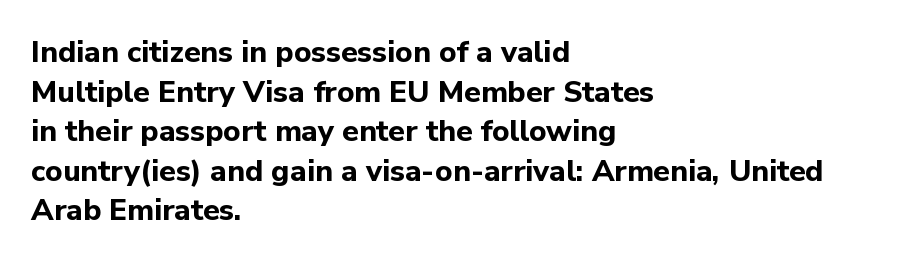
{"serif": "no", "italic": "no", "bold": "yes", "weight": "bold", "width": "normal", "stroke_contrast": "low", "x_height": "medium", "monospaced": "no", "underline": "no", "align": "left", "line_spacing": "normal", "line_spacing_ratio": 1.32, "letter_spacing": "normal", "letter_spacing_em": 0.0, "glyph_px": 30}
